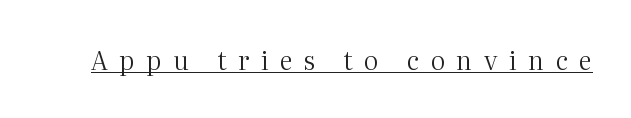
Q: Is the text bold? A: No.
Q: Is the text italic (slanted)? A: No, it is upright.
Q: Is the text underlined? A: Yes.
Q: Is the spacing between letters normal or unusually wide? A: Unusually wide.
